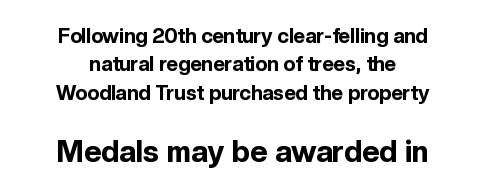
{"serif": "no", "italic": "no", "bold": "yes", "weight": "bold", "width": "normal", "x_height": "medium", "monospaced": "no", "underline": "no", "align": "center", "line_spacing": "normal", "line_spacing_ratio": 1.42, "letter_spacing": "normal", "letter_spacing_em": 0.0, "larger_block": "second", "size_ratio": 1.5, "glyph_px": 30}
